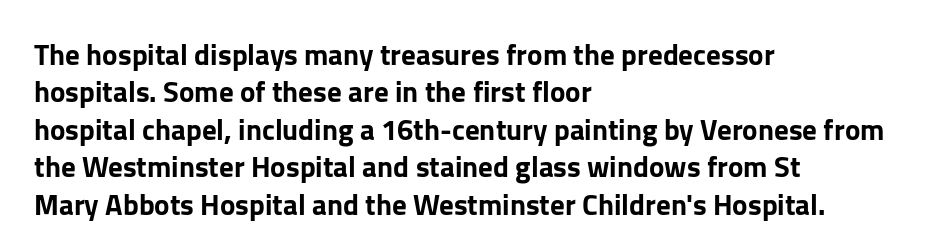
The image shows 29 px sans-serif type, upright; set left-aligned, normal line spacing (1.29x), normal letter spacing, not underlined; low stroke contrast and a medium x-height.
